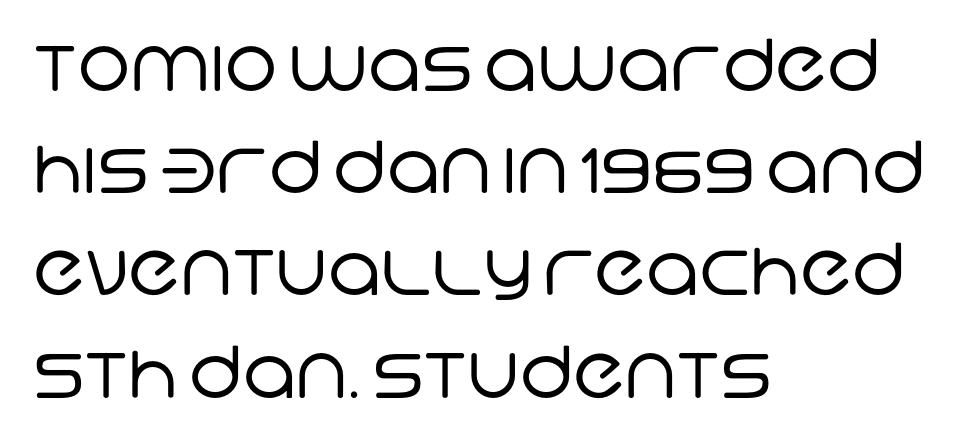
Q: Is the text bold? A: No.
Q: Is the typeface a serif or a sans-serif typeface? A: Sans-serif.
Q: Is the text underlined? A: No.
Q: How is the paragraph aligned? A: Left-aligned.
Q: Is the spacing between letters normal or unusually wide? A: Normal.
Q: Is the spacing between lines tight, normal or loose? A: Normal.
Q: Width (condensed, normal, or wide)? A: Normal.
Q: Stroke contrast? A: Low.
Q: x-height? A: Large.
Q: Monospaced? A: No.
